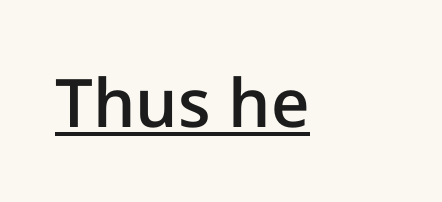
The image shows 67 px semibold sans-serif type, upright; set normal letter spacing, underlined; low stroke contrast and a medium x-height.
